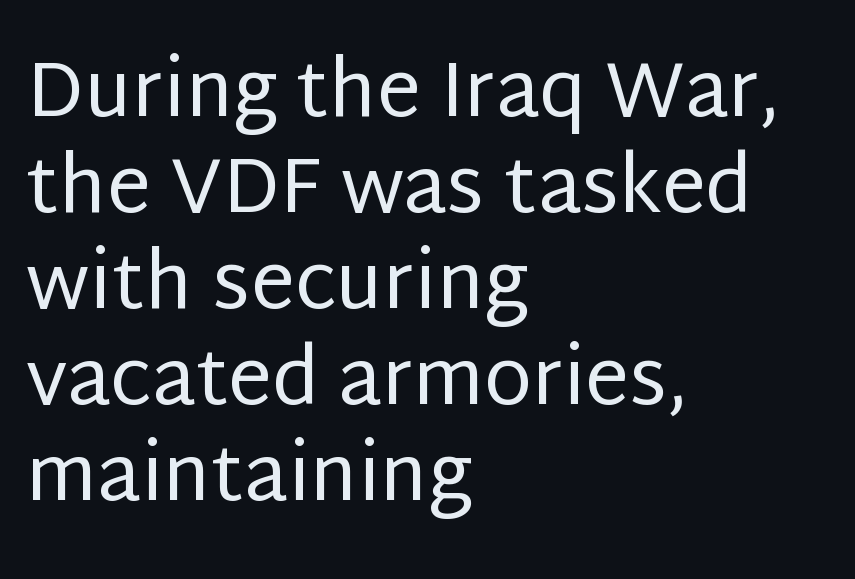
Q: Is the text bold? A: No.
Q: Is the text italic (slanted)? A: No, it is upright.
Q: Is the typeface a serif or a sans-serif typeface? A: Sans-serif.
Q: Is the text underlined? A: No.
Q: How is the paragraph aligned? A: Left-aligned.
Q: Is the spacing between letters normal or unusually wide? A: Normal.
Q: Width (condensed, normal, or wide)? A: Normal.
Q: Stroke contrast? A: Low.
Q: x-height? A: Large.
Q: Monospaced? A: No.
